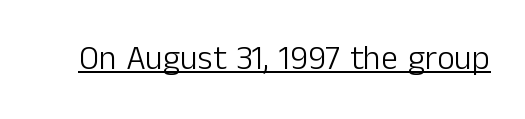
{"serif": "no", "italic": "no", "bold": "no", "weight": "light", "width": "normal", "stroke_contrast": "low", "x_height": "medium", "monospaced": "no", "underline": "yes", "letter_spacing": "normal", "letter_spacing_em": 0.0, "glyph_px": 34}
